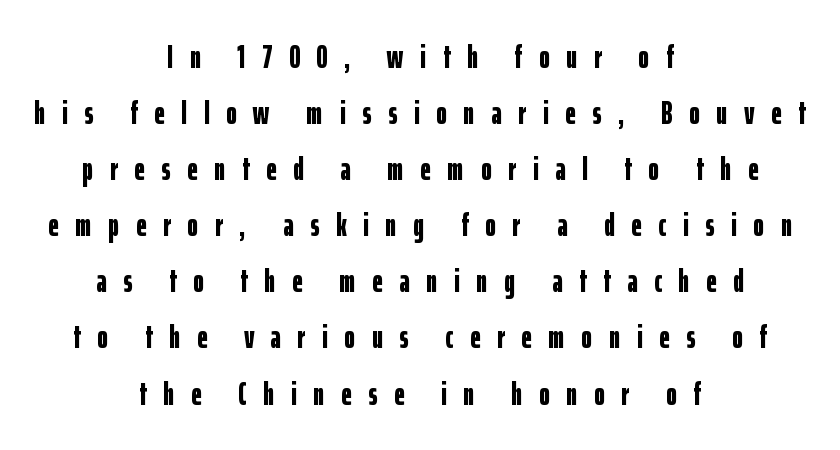
This rendering uses center alignment, leaving both contours irregular but symmetric. The passage shown is typeset with a sans-serif family. You could not count columns in this text — the font is proportionally spaced. The specimen omits any rule beneath the text block's lines. Leading matches the norm, producing a regular column.
